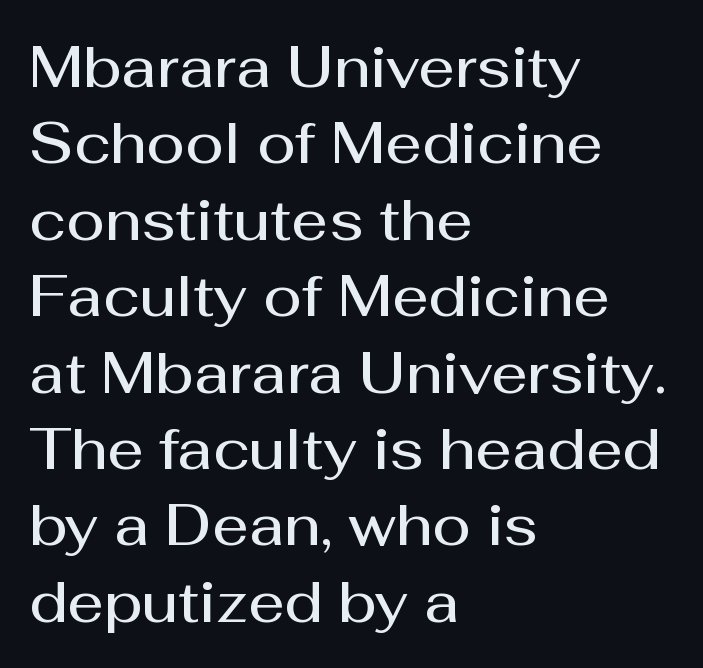
{"serif": "no", "italic": "no", "bold": "semi", "weight": "semibold", "width": "normal", "stroke_contrast": "medium", "x_height": "medium", "monospaced": "no", "underline": "no", "align": "left", "line_spacing": "normal", "line_spacing_ratio": 1.34, "letter_spacing": "normal", "letter_spacing_em": 0.0, "glyph_px": 57}
